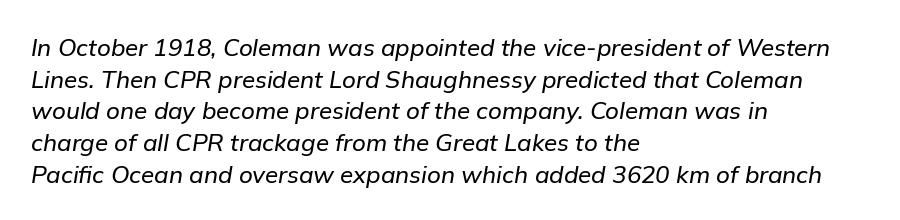
The image shows 24 px text type, italic (leaning right); set left-aligned, normal line spacing (1.32x), normal letter spacing, not underlined.
